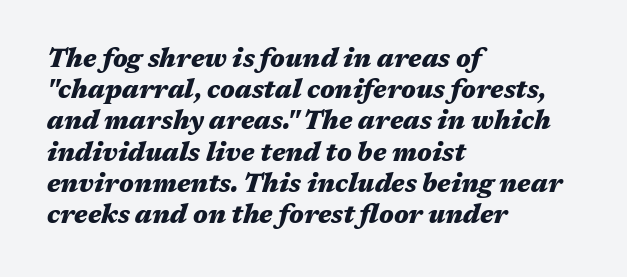
Designer's note — italics engaged. How heavy is the stroke? Heavy — this is a bold. Spacing between characters is what you'd get straight out of the box. Only glyphs here, with clear space below each row. The paragraph has a hard left edge and a soft right edge.
